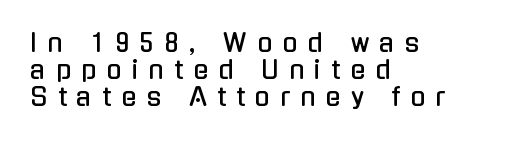
Q: Is the text italic (slanted)? A: No, it is upright.
Q: Is the text underlined? A: No.
Q: How is the paragraph aligned? A: Left-aligned.
Q: Is the spacing between letters normal or unusually wide? A: Unusually wide.
Q: Is the spacing between lines tight, normal or loose? A: Tight.
